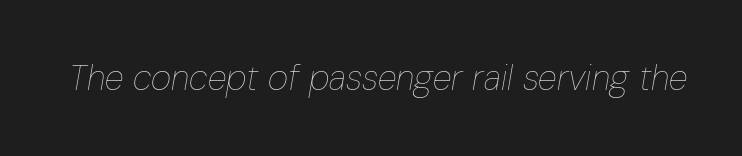
Note the varied advance widths — an 'i' is clearly narrower than an 'm'. The strokes carry an ordinary text weight at most. A clean baseline with only descenders dipping below it. Style check: oblique.
